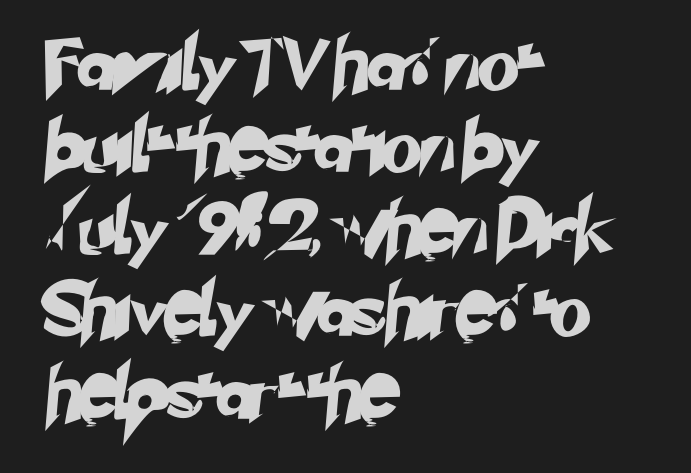
Q: Is the typeface a serif or a sans-serif typeface? A: Sans-serif.
Q: Is the text underlined? A: No.
Q: How is the paragraph aligned? A: Left-aligned.
Q: Is the spacing between letters normal or unusually wide? A: Normal.
Q: Is the spacing between lines tight, normal or loose? A: Normal.
Q: Width (condensed, normal, or wide)? A: Normal.
Q: Stroke contrast? A: Low.
Q: x-height? A: Small.
Q: Monospaced? A: No.
